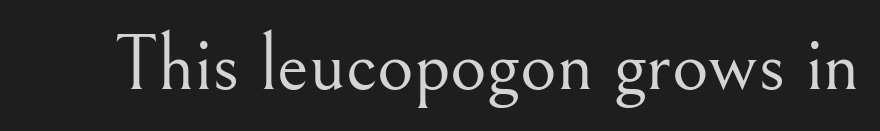
Q: Is the text bold? A: No.
Q: Is the text italic (slanted)? A: No, it is upright.
Q: Is the typeface a serif or a sans-serif typeface? A: Serif.
Q: Is the text underlined? A: No.
Q: Is the spacing between letters normal or unusually wide? A: Normal.
Q: Width (condensed, normal, or wide)? A: Normal.
Q: Stroke contrast? A: Medium.
Q: x-height? A: Small.
Q: Monospaced? A: No.
